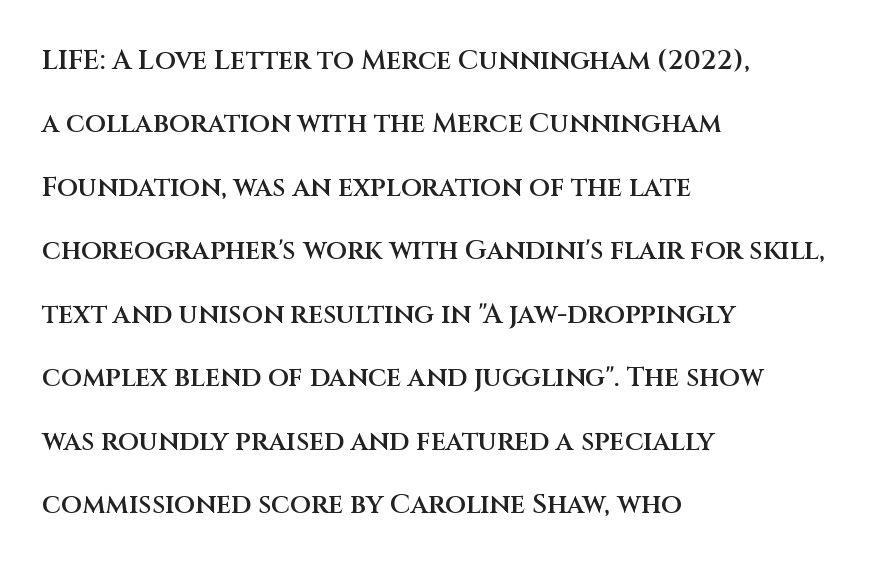
The typesetter chose a ragged-right arrangement here. Tracking here is standard; glyphs follow each other at the usual distance. In terms of leading, this rendering errs on the spacious side. Italic? Not at all — the glyphs are vertical.
